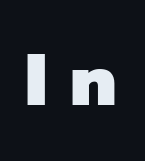
{"serif": "no", "italic": "no", "bold": "yes", "weight": "heavy", "width": "normal", "stroke_contrast": "low", "x_height": "medium", "monospaced": "no", "underline": "no", "letter_spacing": "wide", "letter_spacing_em": 0.31, "glyph_px": 73}
